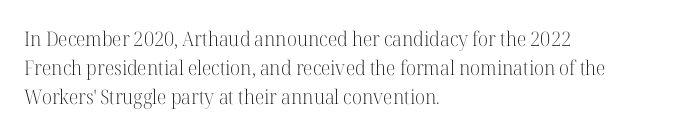
The image shows 20 px text type, upright; set left-aligned, normal line spacing (1.44x), normal letter spacing, not underlined.
